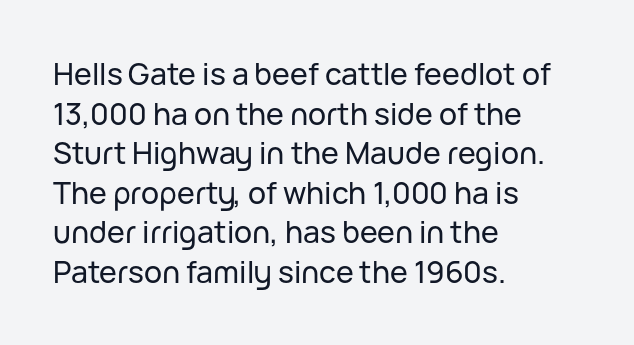
Q: Is the text italic (slanted)? A: No, it is upright.
Q: Is the typeface a serif or a sans-serif typeface? A: Sans-serif.
Q: Is the text underlined? A: No.
Q: How is the paragraph aligned? A: Left-aligned.
Q: Is the spacing between letters normal or unusually wide? A: Normal.
Q: Is the spacing between lines tight, normal or loose? A: Normal.
Q: Width (condensed, normal, or wide)? A: Normal.
Q: Stroke contrast? A: Low.
Q: x-height? A: Medium.
Q: Monospaced? A: No.
